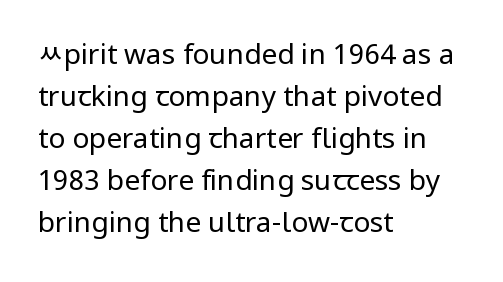
The image shows 28 px regular-weight sans-serif type, upright; set left-aligned, normal line spacing (1.5x), normal letter spacing, not underlined; low stroke contrast and a medium x-height.
